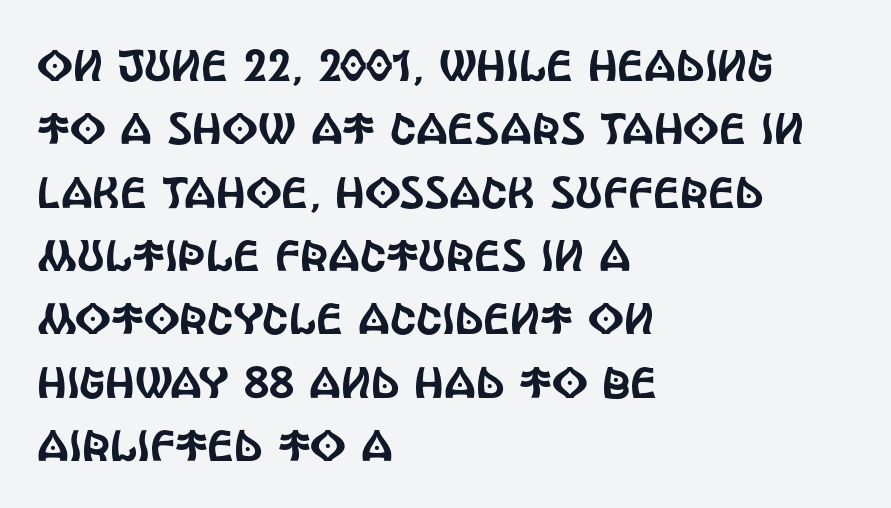
Q: Is the text italic (slanted)? A: No, it is upright.
Q: Is the typeface a serif or a sans-serif typeface? A: Sans-serif.
Q: Is the text underlined? A: No.
Q: How is the paragraph aligned? A: Left-aligned.
Q: Is the spacing between letters normal or unusually wide? A: Normal.
Q: Is the spacing between lines tight, normal or loose? A: Normal.
Q: Width (condensed, normal, or wide)? A: Condensed.
Q: x-height? A: Large.
Q: Monospaced? A: No.
